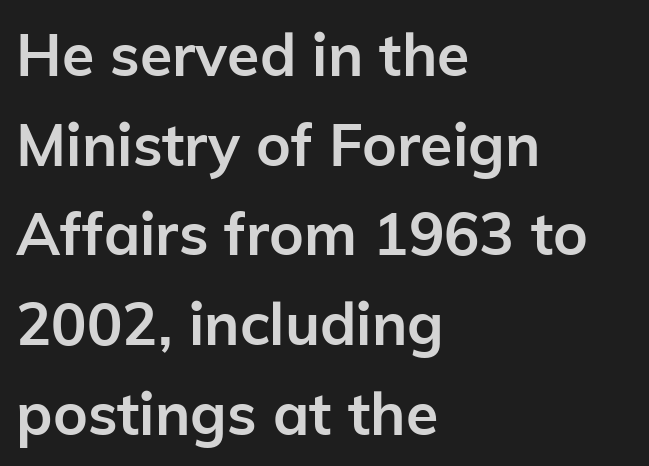
{"serif": "no", "italic": "no", "bold": "yes", "weight": "semibold", "width": "normal", "stroke_contrast": "low", "x_height": "medium", "monospaced": "no", "underline": "no", "align": "left", "line_spacing": "normal", "line_spacing_ratio": 1.52, "letter_spacing": "normal", "letter_spacing_em": 0.0, "glyph_px": 59}
